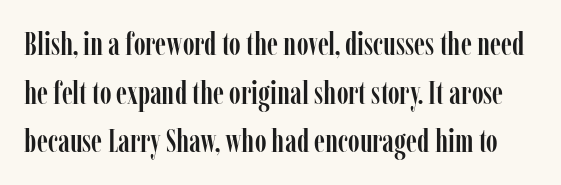
Words appear dense and cohesive because spacing is normal. Has an underline been added? It has not. Do the letters lean? They stand straight. Successive baselines arrive at the customary interval. Examine the stroke ends and you'll spot serifs.
